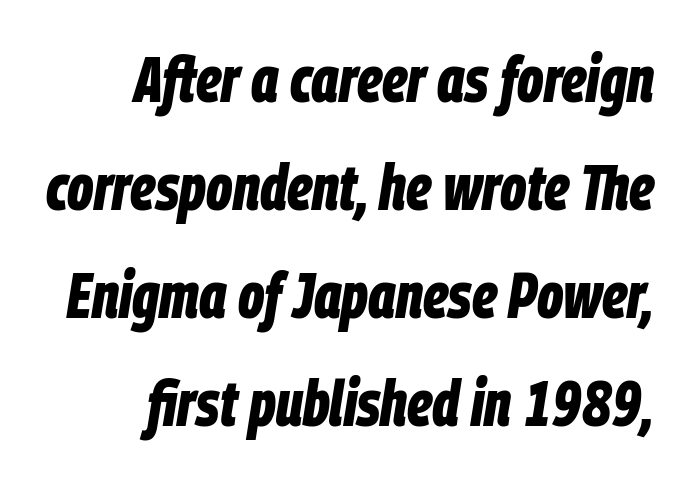
{"italic": "yes", "lean": "right", "slant_degrees": 9, "bold": "yes", "weight": "bold", "width": "condensed", "stroke_contrast": "low", "x_height": "large", "monospaced": "no", "underline": "no", "align": "right", "line_spacing": "normal", "line_spacing_ratio": 1.69, "letter_spacing": "normal", "letter_spacing_em": 0.0, "glyph_px": 64}
